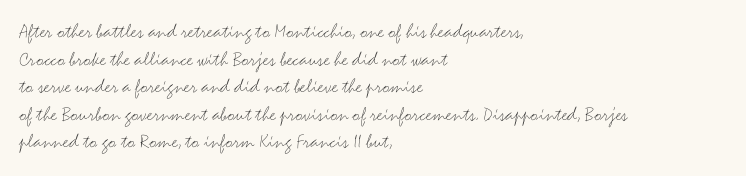
Q: Is the text bold? A: No.
Q: Is the text italic (slanted)? A: Yes.
Q: Is the text underlined? A: No.
Q: How is the paragraph aligned? A: Left-aligned.
Q: Is the spacing between letters normal or unusually wide? A: Normal.
Q: Is the spacing between lines tight, normal or loose? A: Normal.
